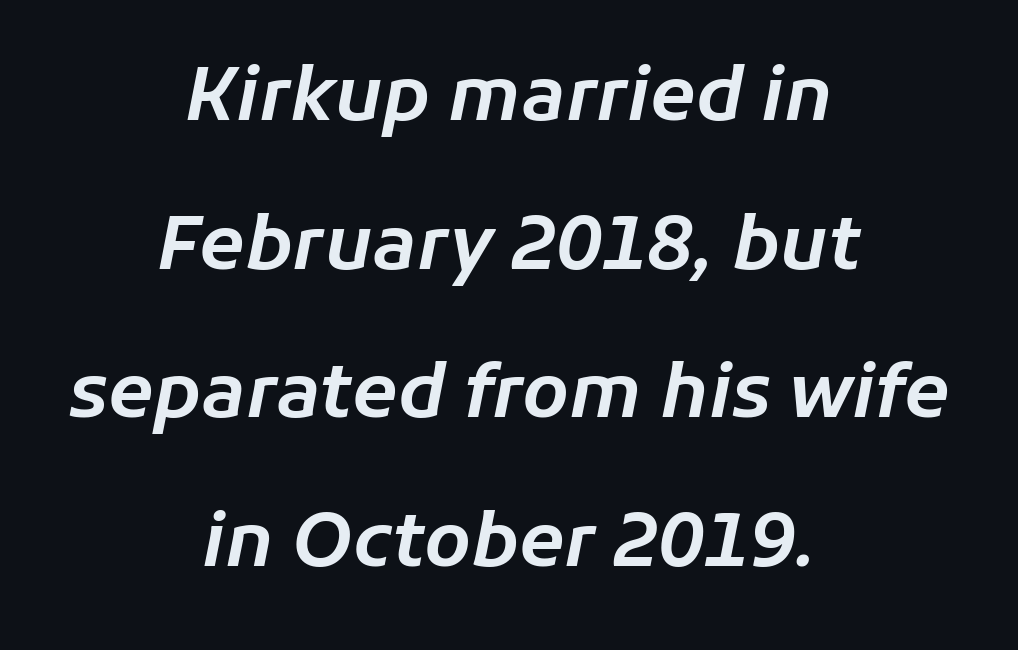
{"italic": "yes", "lean": "right", "slant_degrees": 11, "width": "normal", "stroke_contrast": "low", "x_height": "medium", "monospaced": "no", "underline": "no", "align": "center", "line_spacing": "loose", "line_spacing_ratio": 2.01, "letter_spacing": "normal", "letter_spacing_em": 0.0, "glyph_px": 74}
